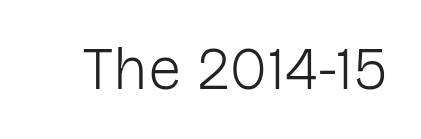
Q: Is the text bold? A: No.
Q: Is the text italic (slanted)? A: No, it is upright.
Q: Is the typeface a serif or a sans-serif typeface? A: Sans-serif.
Q: Is the text underlined? A: No.
Q: Is the spacing between letters normal or unusually wide? A: Normal.
Q: Width (condensed, normal, or wide)? A: Normal.
Q: Stroke contrast? A: Low.
Q: x-height? A: Medium.
Q: Monospaced? A: No.
